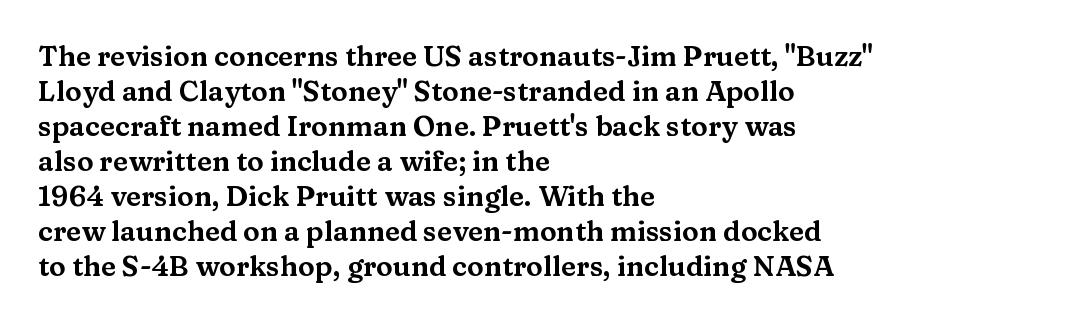
The image shows 28 px wide serif type, upright; set left-aligned, normal line spacing (1.25x), normal letter spacing, not underlined; medium stroke contrast and a medium x-height.
